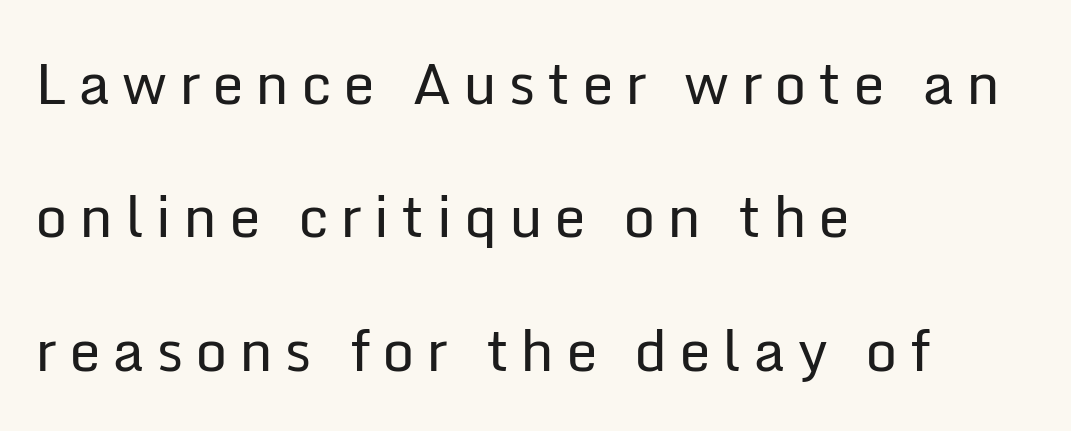
{"serif": "no", "italic": "no", "bold": "no", "weight": "regular", "width": "normal", "stroke_contrast": "low", "x_height": "medium", "monospaced": "no", "underline": "no", "align": "left", "line_spacing": "loose", "line_spacing_ratio": 2.34, "letter_spacing": "wide", "letter_spacing_em": 0.2, "glyph_px": 57}
